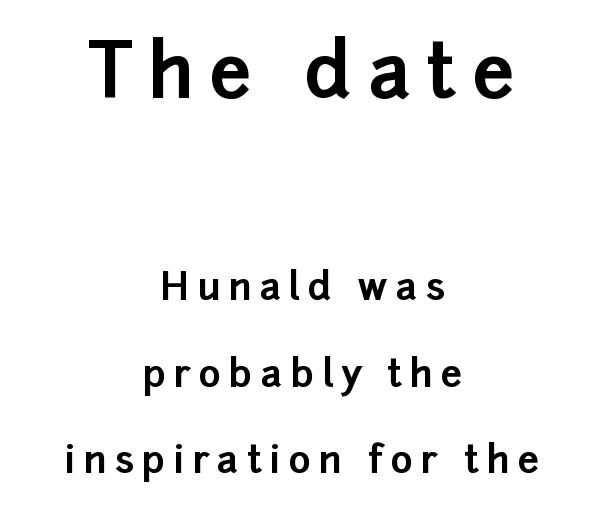
Q: Is the text bold? A: Yes.
Q: Is the text italic (slanted)? A: No, it is upright.
Q: Is the typeface a serif or a sans-serif typeface? A: Sans-serif.
Q: Is the text underlined? A: No.
Q: How is the paragraph aligned? A: Centered.
Q: Is the spacing between letters normal or unusually wide? A: Unusually wide.
Q: Is the spacing between lines tight, normal or loose? A: Loose.
Q: Which block of text is set in a larger size, the first (top) or the second (bottom)? A: The first (top) one.
Q: Width (condensed, normal, or wide)? A: Normal.
Q: Stroke contrast? A: Low.
Q: x-height? A: Medium.
Q: Monospaced? A: No.
